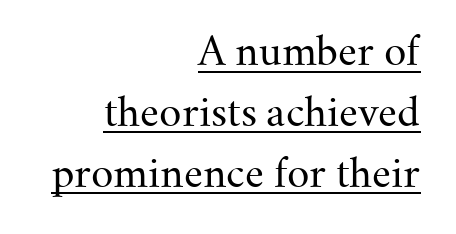
The image shows 39 px regular-weight serif type, upright; set right-aligned, normal line spacing (1.56x), normal letter spacing, underlined; medium stroke contrast and a small x-height.
